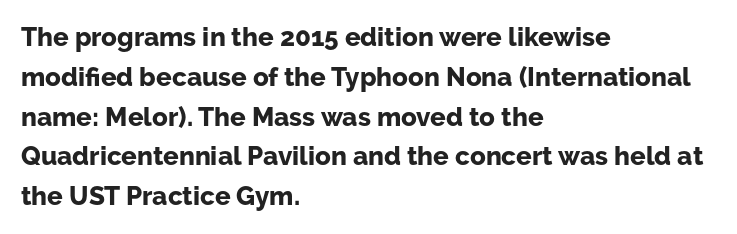
The image shows 26 px bold type, upright; set left-aligned, normal line spacing (1.53x), normal letter spacing, not underlined.
